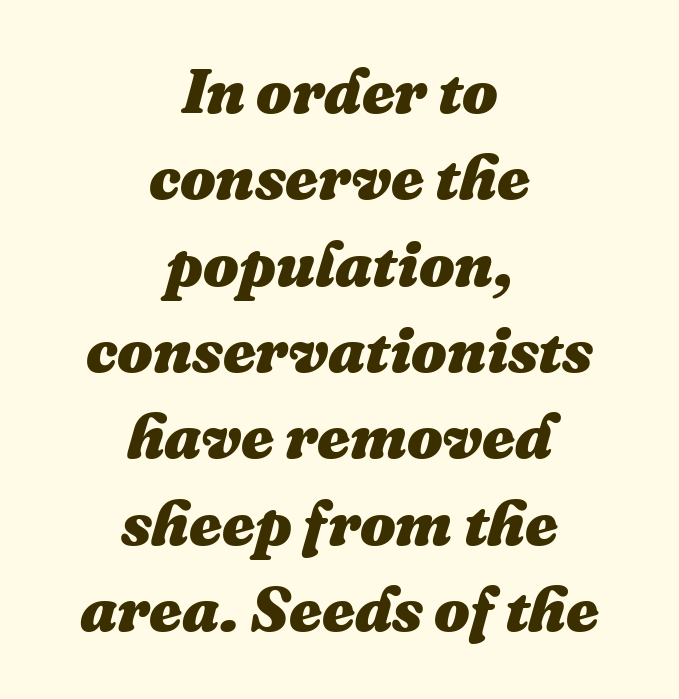
Type without underlining. Notice how descenders clear the ascenders below comfortably — that's standard leading. This sample has the flowing, uneven cadence of proportional lettering. Every row of glyphs is offset so its center matches the block's center. Bold? Absolutely — the strokes are thick and heavy.
